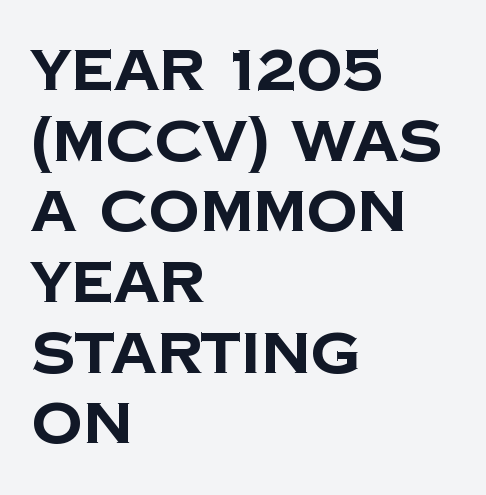
Q: Is the text bold? A: Yes.
Q: Is the typeface a serif or a sans-serif typeface? A: Sans-serif.
Q: Is the text underlined? A: No.
Q: How is the paragraph aligned? A: Left-aligned.
Q: Is the spacing between letters normal or unusually wide? A: Normal.
Q: Width (condensed, normal, or wide)? A: Normal.
Q: Stroke contrast? A: Low.
Q: x-height? A: Large.
Q: Monospaced? A: No.
